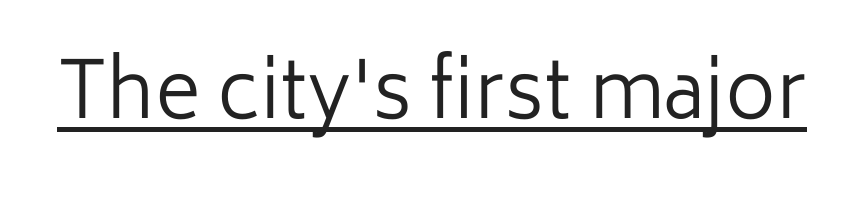
The image shows 78 px regular-weight sans-serif type, upright; set normal letter spacing, underlined; low stroke contrast and a medium x-height.
